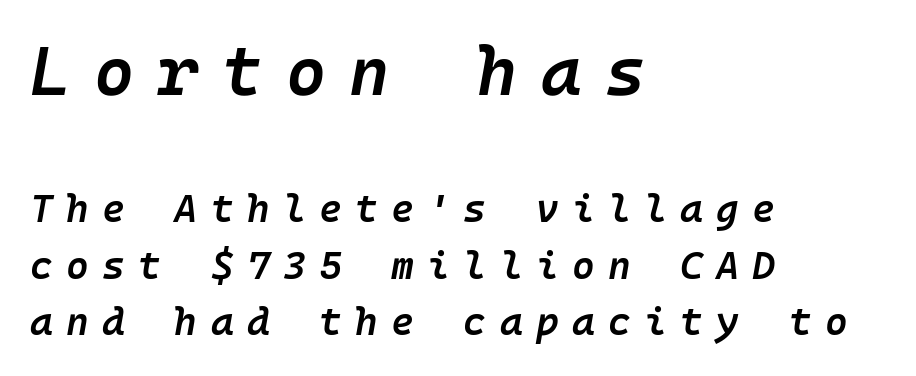
{"italic": "yes", "lean": "right", "slant_degrees": 10, "bold": "semi", "weight": "semibold", "width": "normal", "stroke_contrast": "low", "x_height": "medium", "underline": "no", "align": "left", "line_spacing": "normal", "line_spacing_ratio": 1.45, "letter_spacing": "wide", "letter_spacing_em": 0.34, "larger_block": "first", "size_ratio": 1.77, "glyph_px": 69}
